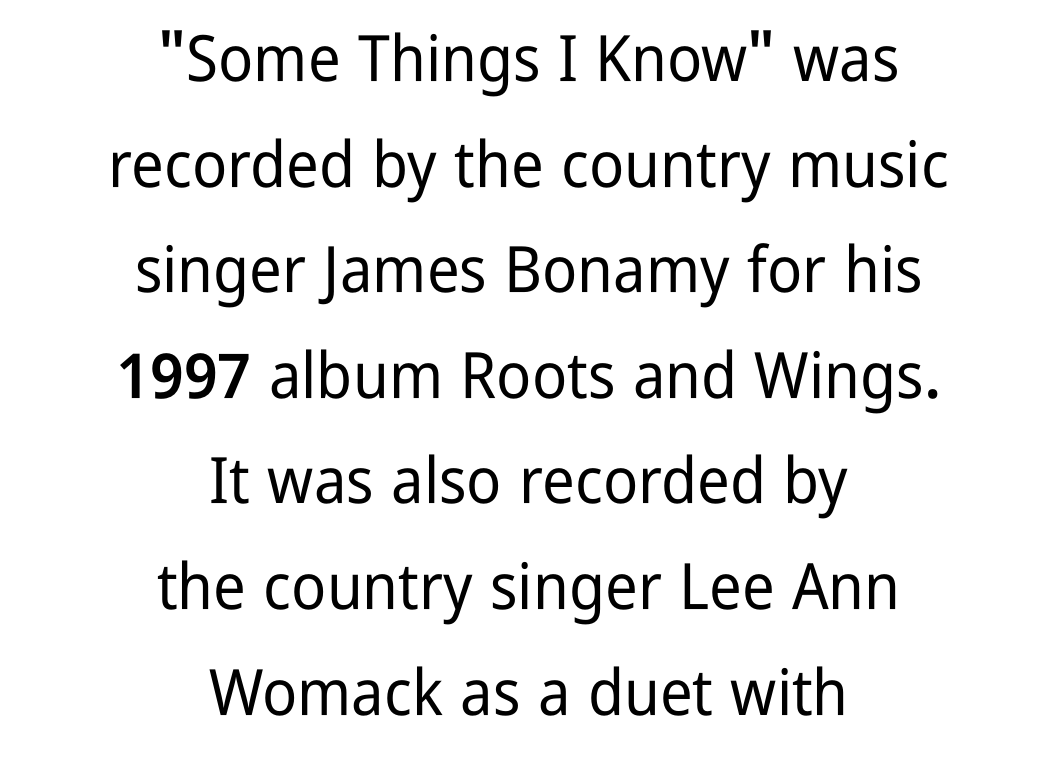
The image shows 64 px condensed sans-serif type, upright; set centered, normal line spacing (1.65x), normal letter spacing, not underlined; low stroke contrast and a medium x-height.
